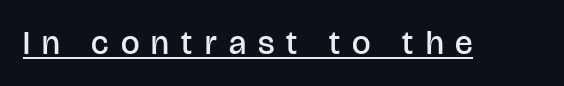
The image shows 33 px semibold sans-serif type, upright; set unusually wide letter spacing (+0.37 em), underlined; low stroke contrast and a large x-height.
